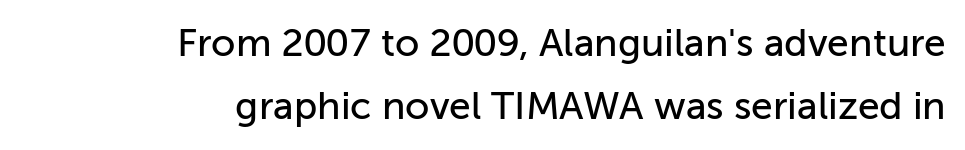
The image shows 39 px sans-serif type, upright; set right-aligned, normal line spacing (1.62x), normal letter spacing, not underlined; low stroke contrast and a medium x-height.
